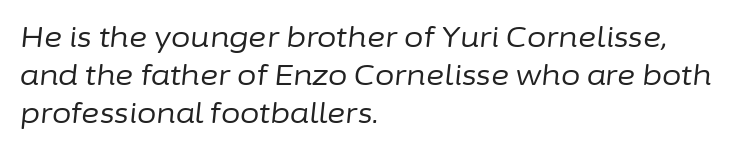
The image shows 28 px regular-weight type, italic (leaning right); set left-aligned, normal line spacing (1.36x), normal letter spacing, not underlined; low stroke contrast and a medium x-height.
